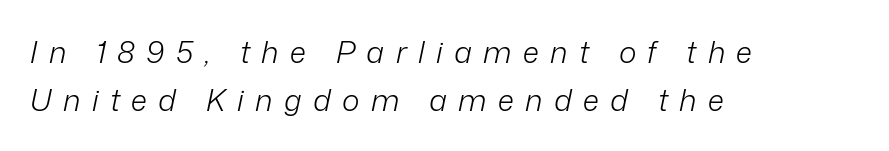
{"italic": "yes", "lean": "right", "slant_degrees": 12, "bold": "no", "weight": "light", "width": "normal", "stroke_contrast": "low", "x_height": "medium", "monospaced": "no", "underline": "no", "align": "left", "line_spacing": "normal", "line_spacing_ratio": 1.6, "letter_spacing": "wide", "letter_spacing_em": 0.38, "glyph_px": 30}
